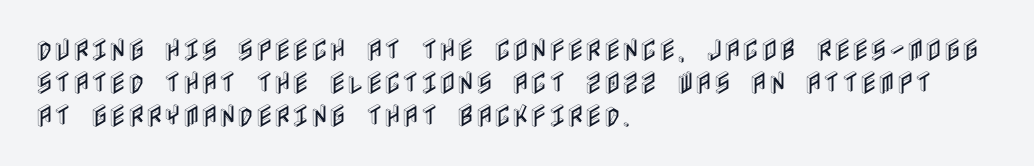
Every row of glyphs begins at an identical x-position on the left. Words appear dense and cohesive because spacing is normal. Unlike italic type, these characters show no tilt at all. Vertical spacing — default. Check under the words: just untouched page.
